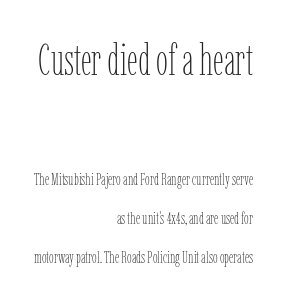
The image shows 43 px thin, condensed type, upright; set right-aligned, loose line spacing (2.31x), normal letter spacing, not underlined; the first (top) block is 2.53x larger; low stroke contrast and a medium x-height.
